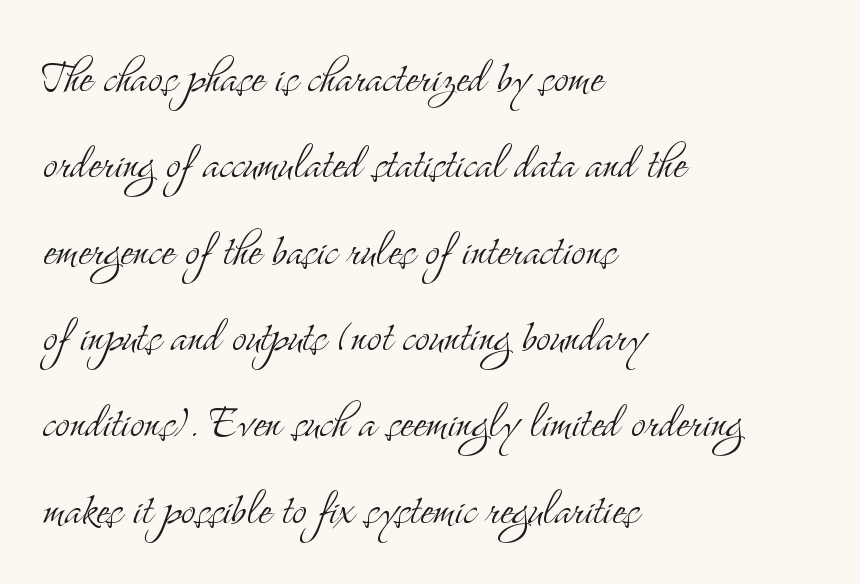
{"serif": "yes", "bold": "no", "weight": "light", "width": "condensed", "stroke_contrast": "medium", "x_height": "small", "monospaced": "no", "underline": "no", "align": "left", "line_spacing": "normal", "line_spacing_ratio": 1.57, "letter_spacing": "normal", "letter_spacing_em": 0.0, "glyph_px": 55}
